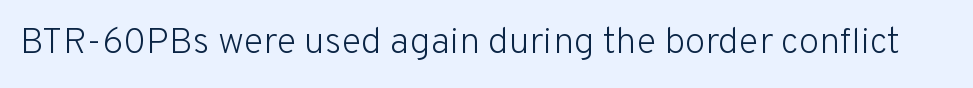
Q: Is the text bold? A: No.
Q: Is the text italic (slanted)? A: No, it is upright.
Q: Is the typeface a serif or a sans-serif typeface? A: Sans-serif.
Q: Is the text underlined? A: No.
Q: Is the spacing between letters normal or unusually wide? A: Normal.
Q: Width (condensed, normal, or wide)? A: Normal.
Q: Stroke contrast? A: Low.
Q: x-height? A: Medium.
Q: Monospaced? A: No.
